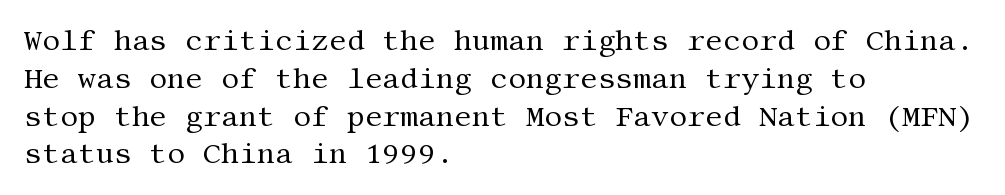
{"serif": "yes", "italic": "no", "bold": "no", "weight": "regular", "width": "normal", "stroke_contrast": "medium", "x_height": "large", "underline": "no", "align": "left", "line_spacing": "normal", "line_spacing_ratio": 1.35, "letter_spacing": "normal", "letter_spacing_em": 0.0, "glyph_px": 28}
